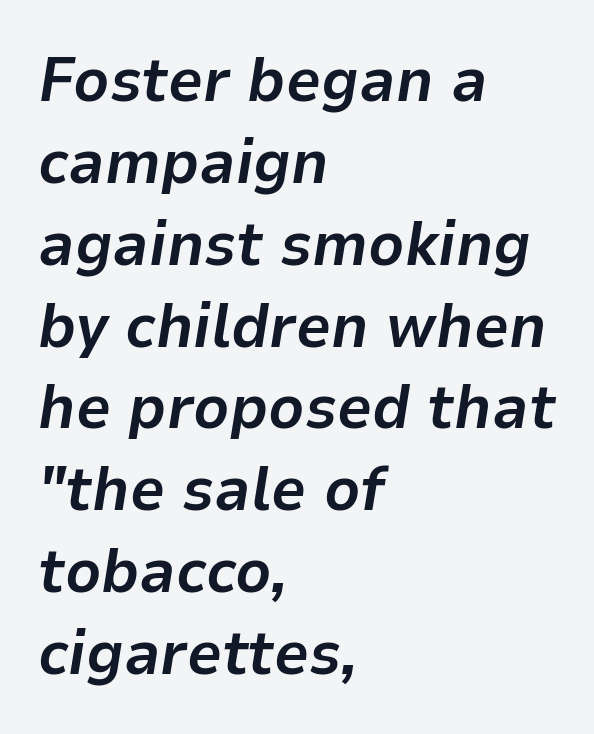
The image shows 62 px bold type, italic (leaning right); set left-aligned, normal line spacing (1.32x), normal letter spacing, not underlined; low stroke contrast and a medium x-height.
